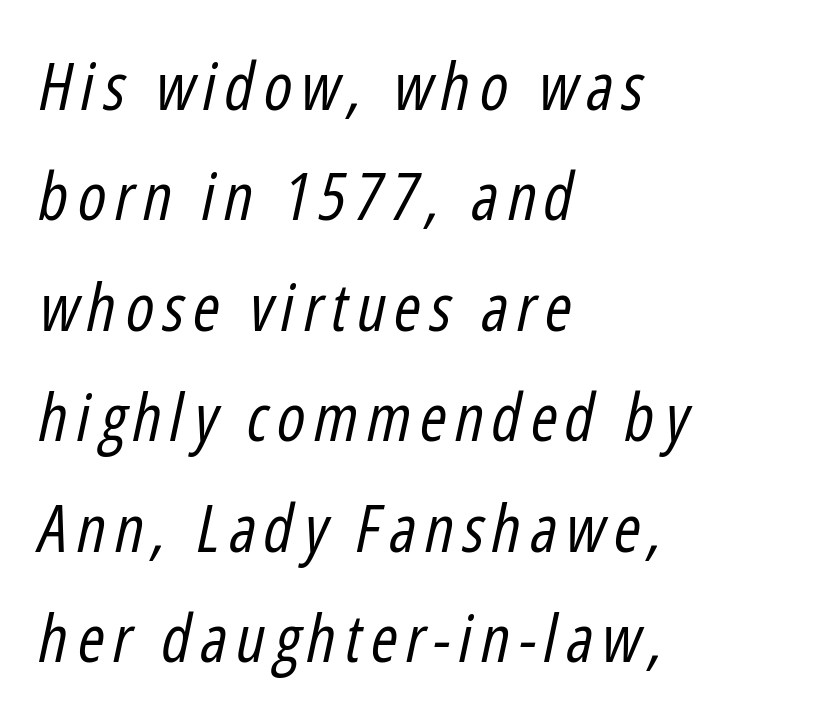
Italic? Definitely — the glyphs are oblique. Character widths vary here, with narrow letters taking less room than wide ones. Vertical stems look standard width or narrower in stroke. The passage shown stacks its lines at a standard gap. This rendering uses left alignment, leaving the right contour irregular. The baseline area is clear.
